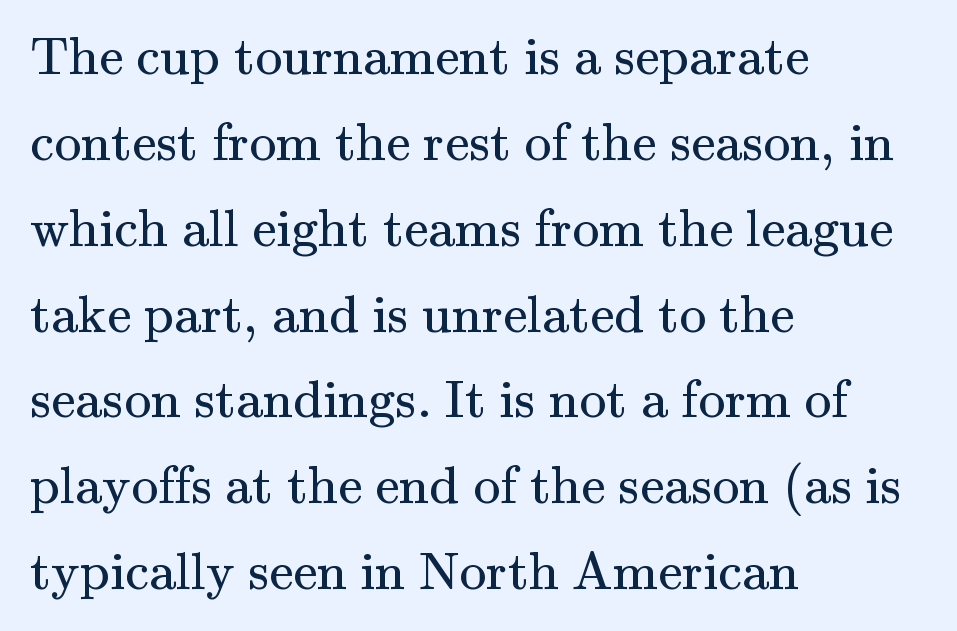
{"serif": "yes", "italic": "no", "bold": "no", "weight": "regular", "width": "normal", "stroke_contrast": "medium", "x_height": "small", "monospaced": "no", "underline": "no", "align": "left", "line_spacing": "normal", "line_spacing_ratio": 1.59, "letter_spacing": "normal", "letter_spacing_em": 0.0, "glyph_px": 54}
